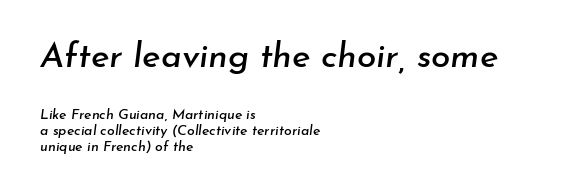
The image shows 35 px text type, italic (leaning right); set left-aligned, tight line spacing (1.15x), normal letter spacing, not underlined; the first (top) block is 2.5x larger; low stroke contrast and a small x-height.
